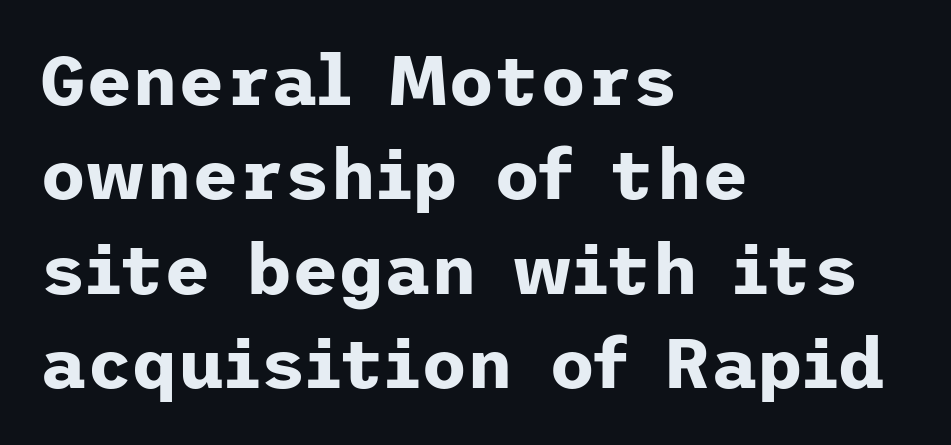
{"serif": "no", "italic": "no", "bold": "yes", "weight": "bold", "width": "normal", "stroke_contrast": "low", "x_height": "medium", "underline": "no", "align": "left", "line_spacing": "normal", "line_spacing_ratio": 1.33, "letter_spacing": "normal", "letter_spacing_em": 0.0, "glyph_px": 71}
